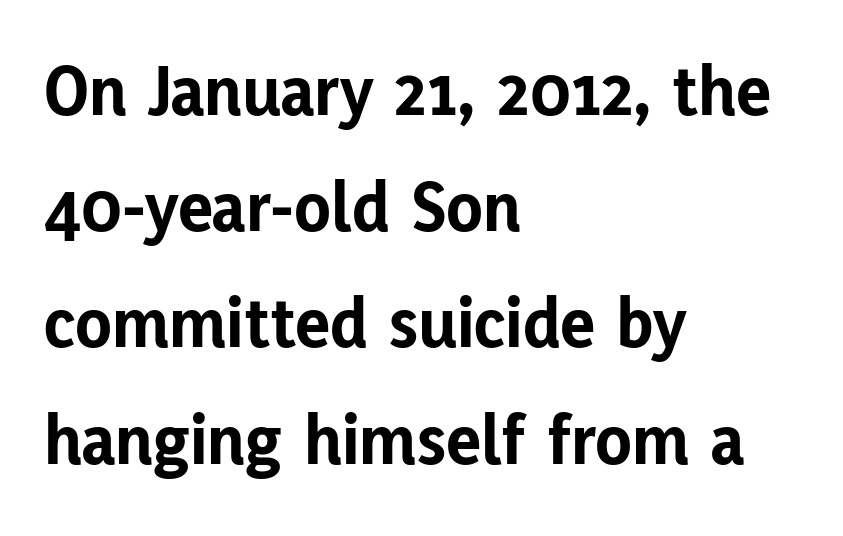
The face used here is proportionally spaced, like ordinary book or web type. The strokes are fattened all the way to bold. Typeset ragged right — the left edge is the straight one. Successive baselines arrive at the customary interval.
